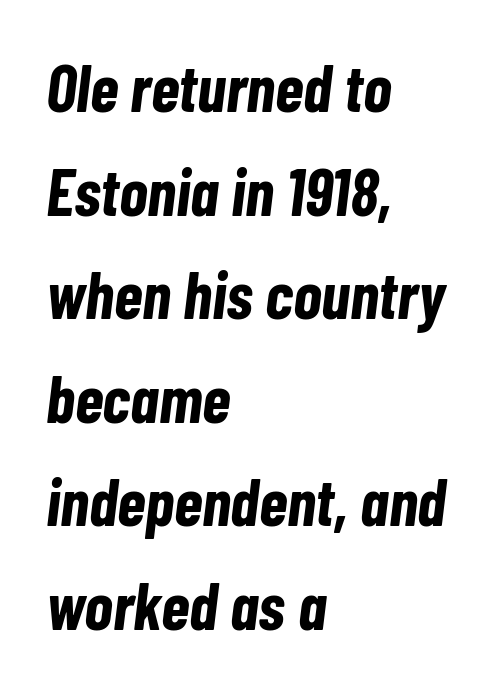
Q: Is the text bold? A: Yes.
Q: Is the text italic (slanted)? A: Yes, it leans right by about 7 degrees.
Q: Is the text underlined? A: No.
Q: How is the paragraph aligned? A: Left-aligned.
Q: Is the spacing between letters normal or unusually wide? A: Normal.
Q: Is the spacing between lines tight, normal or loose? A: Normal.
Q: Width (condensed, normal, or wide)? A: Condensed.
Q: Stroke contrast? A: Low.
Q: x-height? A: Medium.
Q: Monospaced? A: No.
